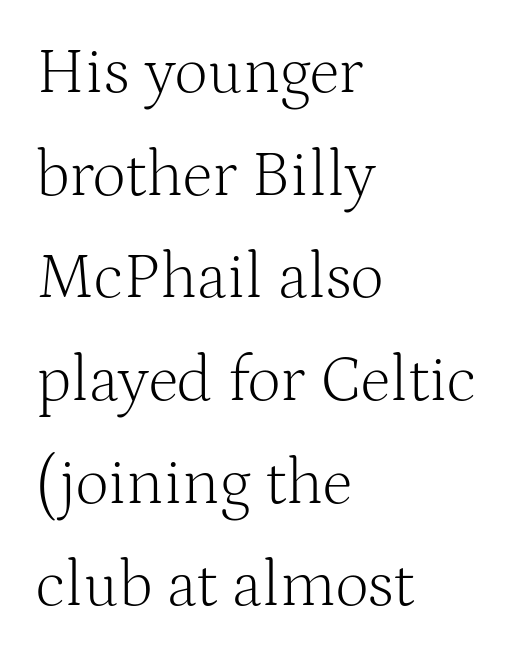
Q: Is the text bold? A: No.
Q: Is the text italic (slanted)? A: No, it is upright.
Q: Is the typeface a serif or a sans-serif typeface? A: Serif.
Q: Is the text underlined? A: No.
Q: How is the paragraph aligned? A: Left-aligned.
Q: Is the spacing between letters normal or unusually wide? A: Normal.
Q: Is the spacing between lines tight, normal or loose? A: Normal.
Q: Width (condensed, normal, or wide)? A: Normal.
Q: Stroke contrast? A: Medium.
Q: x-height? A: Medium.
Q: Monospaced? A: No.
